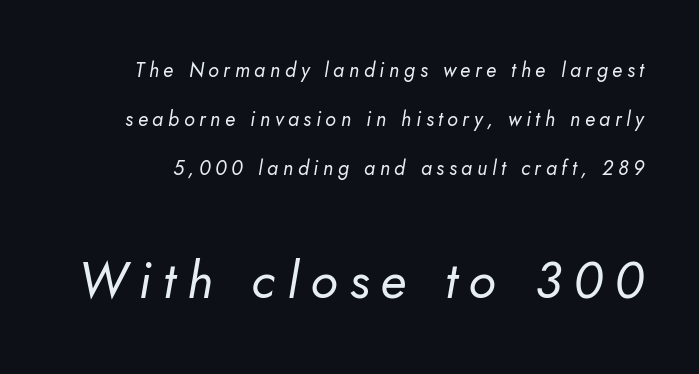
{"italic": "yes", "lean": "right", "slant_degrees": 10, "bold": "no", "weight": "regular", "width": "normal", "stroke_contrast": "low", "x_height": "small", "monospaced": "no", "underline": "no", "line_spacing": "loose", "line_spacing_ratio": 2.46, "letter_spacing": "wide", "letter_spacing_em": 0.23, "larger_block": "second", "size_ratio": 2.55, "glyph_px": 51}
